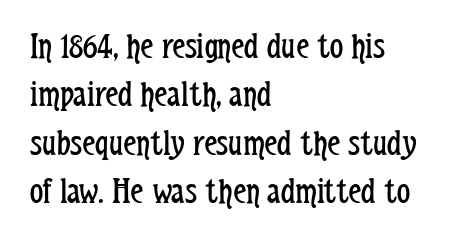
{"serif": "no", "italic": "no", "bold": "no", "weight": "regular", "width": "condensed", "stroke_contrast": "low", "x_height": "medium", "monospaced": "no", "underline": "no", "align": "left", "line_spacing": "normal", "line_spacing_ratio": 1.31, "letter_spacing": "normal", "letter_spacing_em": 0.0, "glyph_px": 37}
